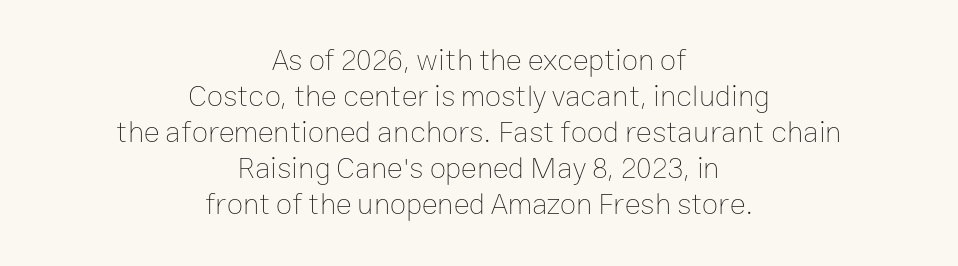
Q: Is the text bold? A: No.
Q: Is the text italic (slanted)? A: No, it is upright.
Q: Is the text underlined? A: No.
Q: How is the paragraph aligned? A: Centered.
Q: Is the spacing between letters normal or unusually wide? A: Normal.
Q: Width (condensed, normal, or wide)? A: Normal.
Q: Stroke contrast? A: Low.
Q: x-height? A: Medium.
Q: Monospaced? A: No.
